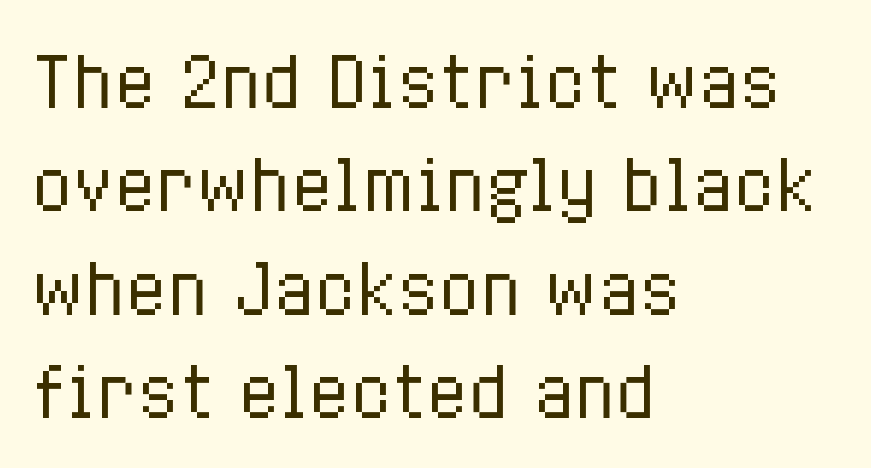
Q: Is the text bold? A: No.
Q: Is the text italic (slanted)? A: No, it is upright.
Q: Is the text underlined? A: No.
Q: How is the paragraph aligned? A: Left-aligned.
Q: Is the spacing between letters normal or unusually wide? A: Normal.
Q: Is the spacing between lines tight, normal or loose? A: Normal.
Q: Width (condensed, normal, or wide)? A: Condensed.
Q: Stroke contrast? A: Low.
Q: x-height? A: Medium.
Q: Monospaced? A: No.
